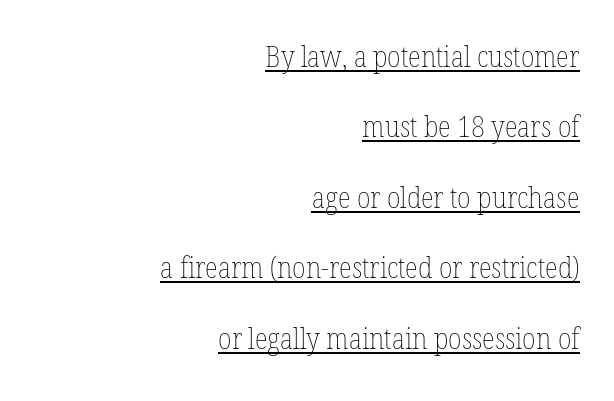
Q: Is the text bold? A: No.
Q: Is the text italic (slanted)? A: No, it is upright.
Q: Is the text underlined? A: Yes.
Q: How is the paragraph aligned? A: Right-aligned.
Q: Is the spacing between letters normal or unusually wide? A: Normal.
Q: Is the spacing between lines tight, normal or loose? A: Loose.
Q: Width (condensed, normal, or wide)? A: Condensed.
Q: Stroke contrast? A: Low.
Q: x-height? A: Medium.
Q: Monospaced? A: No.
